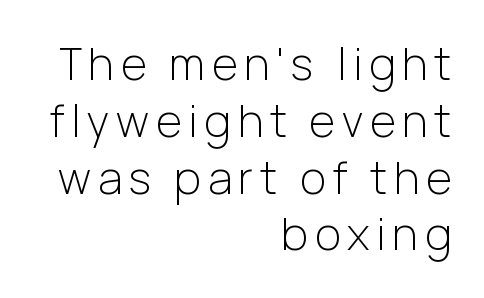
Leftover space on each line is placed entirely before the opening word. No extra ink here — the face is not bold. The foot of each line stays bare and open. These lines are rendered in a variable-pitch font. Regarding serifs, this sample does without them. Quick note: not italic, upright.
